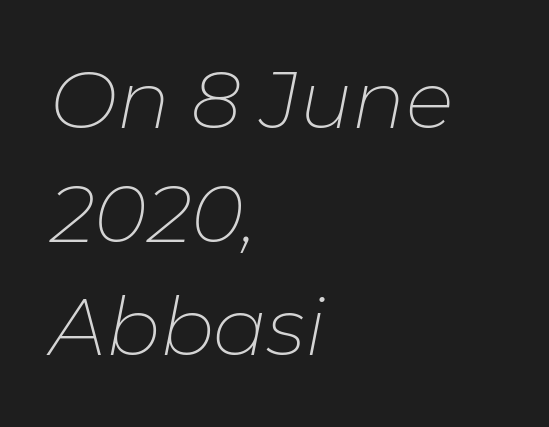
Q: Is the text bold? A: No.
Q: Is the text italic (slanted)? A: Yes, it leans right by about 11 degrees.
Q: Is the text underlined? A: No.
Q: How is the paragraph aligned? A: Left-aligned.
Q: Is the spacing between letters normal or unusually wide? A: Normal.
Q: Is the spacing between lines tight, normal or loose? A: Normal.
Q: Width (condensed, normal, or wide)? A: Normal.
Q: Stroke contrast? A: Low.
Q: x-height? A: Medium.
Q: Monospaced? A: No.
